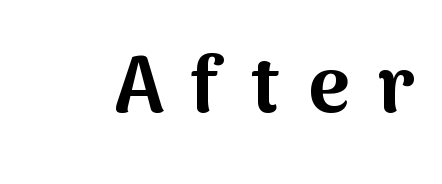
Beneath every word, the page is bare. Do the characters align in a grid? No, the font is proportional. No italicization has been applied; the sample stays upright. Caption: expanded tracking, letters set apart. A typesetter would label this face a sans.
